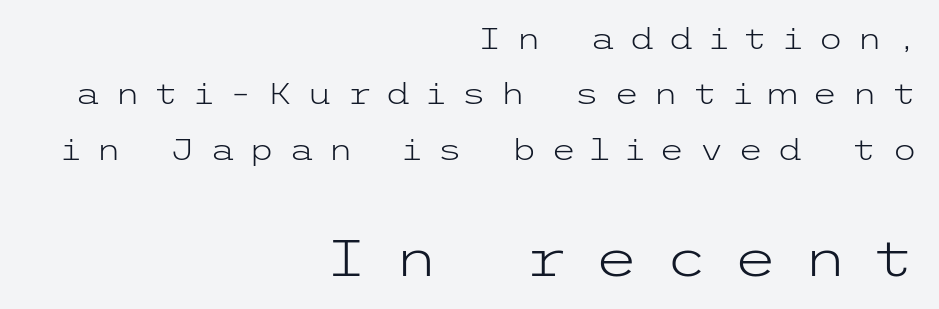
Ascenders rise straight up at ninety degrees. Type without underlining. Think standard paragraph weight, or any step lighter than that. The lines are quadded right.
